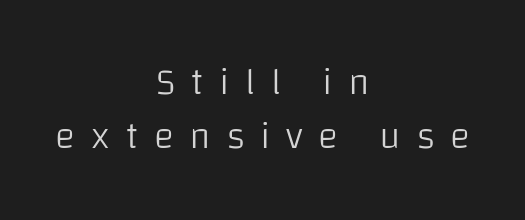
The type family on display is of the sans-serif kind. The rag falls on both sides of this text block equally. Character widths vary here, with narrow letters taking less room than wide ones. Glance below the letters and you will spot only blank space.
